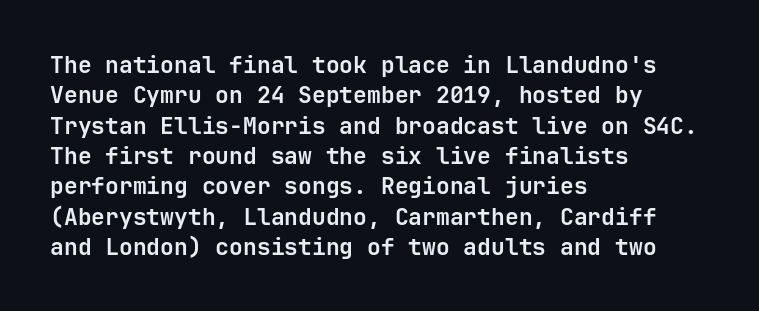
The image shows 23 px bold type, upright; set left-aligned, normal line spacing (1.32x), normal letter spacing, not underlined.
